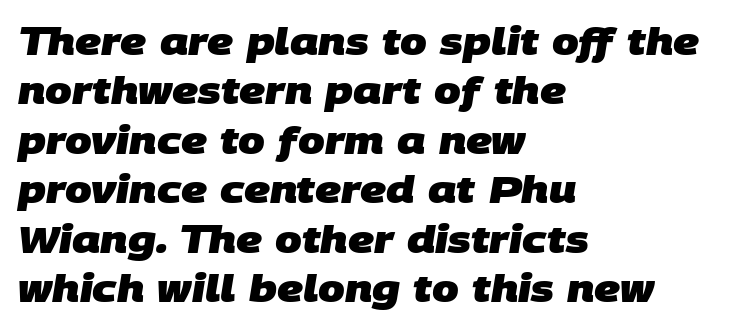
The image shows 38 px heavy sans-serif type; set left-aligned, normal line spacing (1.3x), normal letter spacing, not underlined; low stroke contrast and a large x-height.
